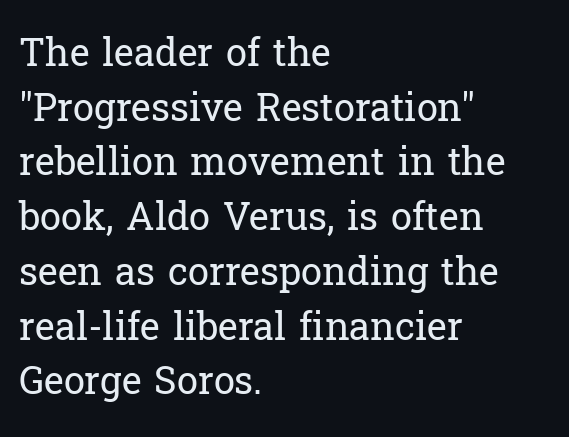
{"serif": "yes", "italic": "no", "bold": "no", "weight": "regular", "width": "normal", "stroke_contrast": "low", "x_height": "medium", "monospaced": "no", "underline": "no", "align": "left", "line_spacing": "normal", "line_spacing_ratio": 1.44, "letter_spacing": "normal", "letter_spacing_em": 0.0, "glyph_px": 38}
